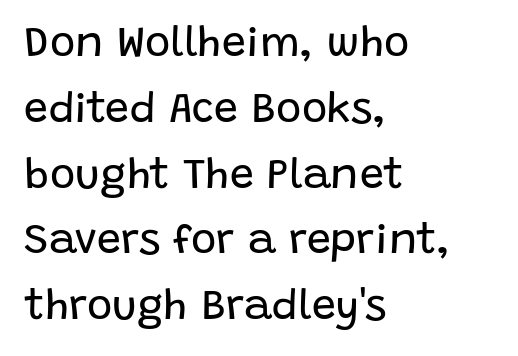
Q: Is the text bold? A: No.
Q: Is the text italic (slanted)? A: No, it is upright.
Q: Is the typeface a serif or a sans-serif typeface? A: Sans-serif.
Q: Is the text underlined? A: No.
Q: How is the paragraph aligned? A: Left-aligned.
Q: Is the spacing between letters normal or unusually wide? A: Normal.
Q: Is the spacing between lines tight, normal or loose? A: Normal.
Q: Width (condensed, normal, or wide)? A: Normal.
Q: Stroke contrast? A: Low.
Q: x-height? A: Large.
Q: Monospaced? A: No.
